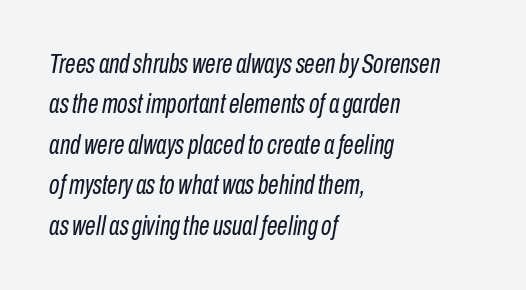
Q: Is the text bold? A: No.
Q: Is the text italic (slanted)? A: Yes, it leans right by about 10 degrees.
Q: Is the text underlined? A: No.
Q: How is the paragraph aligned? A: Left-aligned.
Q: Is the spacing between letters normal or unusually wide? A: Normal.
Q: Is the spacing between lines tight, normal or loose? A: Normal.
